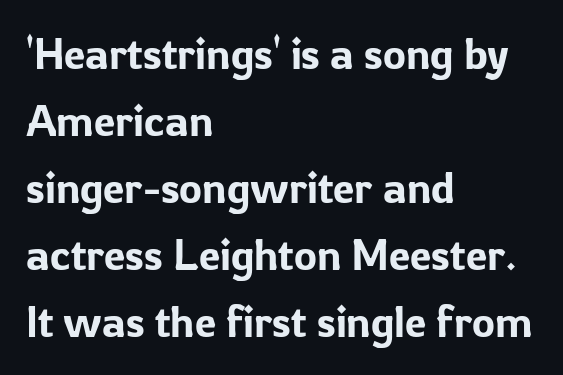
You can tell from the bare stems that sans-serif type was used. A normal amount of white space separates one row of letters from the next. Note the varied advance widths — an 'i' is clearly narrower than an 'm'. Spacing between characters is what you'd get straight out of the box.
